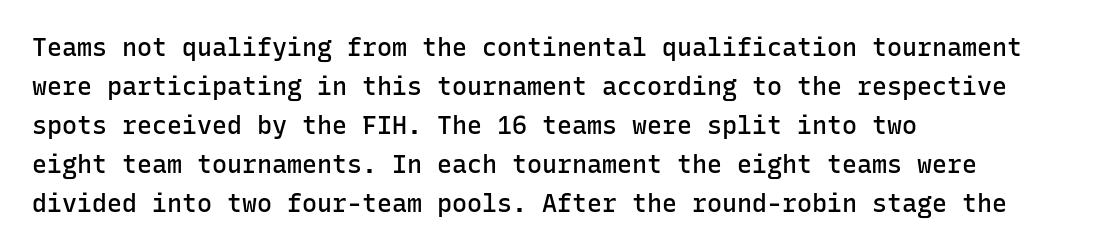
The image shows 25 px text type, upright; set left-aligned, normal line spacing (1.56x), normal letter spacing, not underlined.
